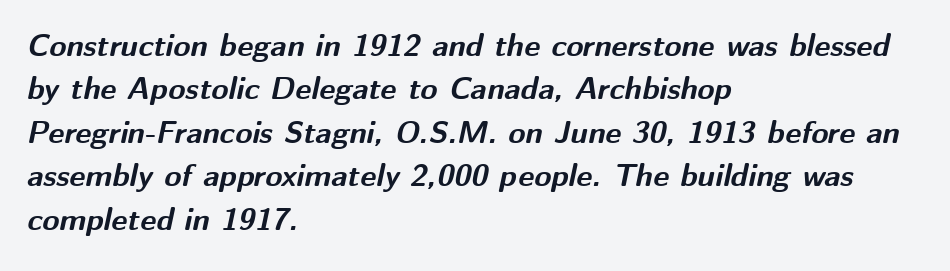
The image shows 31 px bold type, italic (leaning right); set left-aligned, normal line spacing (1.4x), normal letter spacing, not underlined; medium stroke contrast and a medium x-height.
